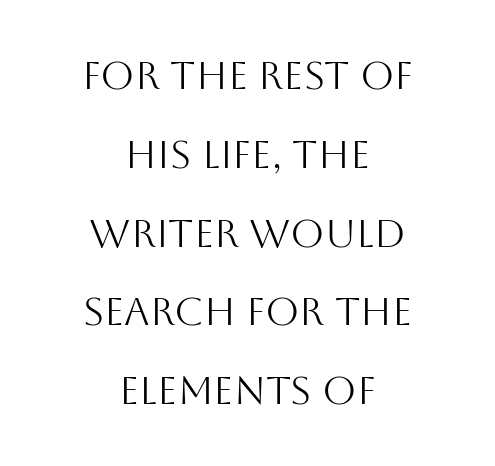
Q: Is the text bold? A: No.
Q: Is the text italic (slanted)? A: No, it is upright.
Q: Is the typeface a serif or a sans-serif typeface? A: Sans-serif.
Q: Is the text underlined? A: No.
Q: How is the paragraph aligned? A: Centered.
Q: Is the spacing between letters normal or unusually wide? A: Normal.
Q: Is the spacing between lines tight, normal or loose? A: Loose.
Q: Width (condensed, normal, or wide)? A: Normal.
Q: Stroke contrast? A: Medium.
Q: x-height? A: Large.
Q: Monospaced? A: No.
